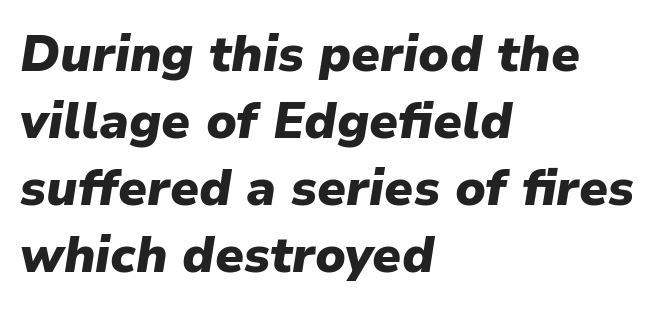
The image shows 50 px heavy type, italic (leaning right); set left-aligned, normal line spacing (1.34x), normal letter spacing, not underlined; low stroke contrast and a medium x-height.
